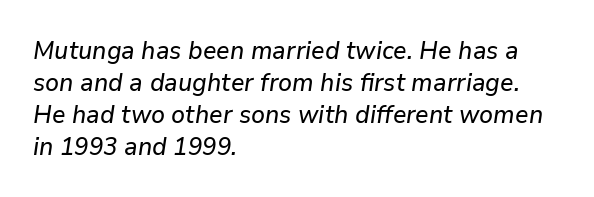
Q: Is the text italic (slanted)? A: Yes, it leans right by about 9 degrees.
Q: Is the text underlined? A: No.
Q: How is the paragraph aligned? A: Left-aligned.
Q: Is the spacing between letters normal or unusually wide? A: Normal.
Q: Is the spacing between lines tight, normal or loose? A: Normal.
